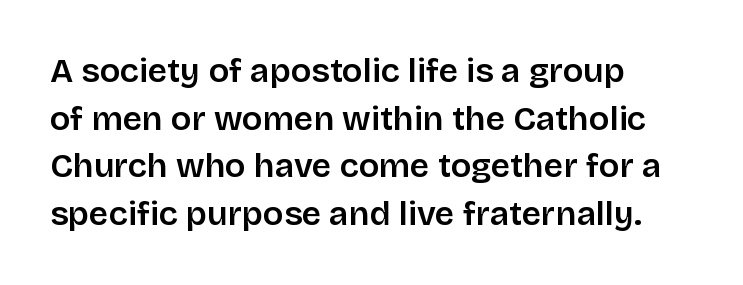
No italicization has been applied; the sample stays upright. Examine the stroke ends and you'll find no serifs. A typesetter would call this proportional, since set widths differ per character. This sample keeps an unexceptional amount of space between lines. Only glyphs here, with clear space below each row. Short and long lines alike share a common starting point at left.
